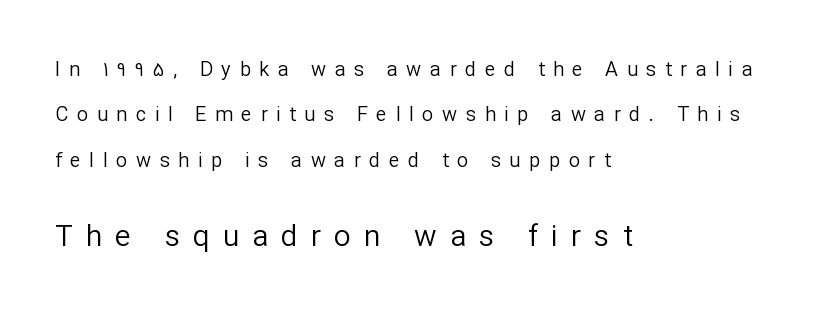
The paragraph shown leans on its left margin. Weight: not bold — regular or lighter. The passage shown stacks its lines with a broad gap. The line texture is sparse and dotted thanks to wide tracking.
